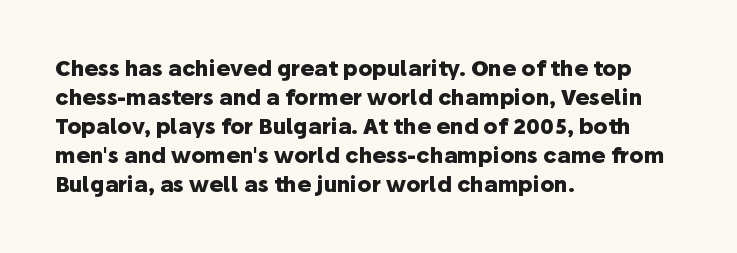
{"italic": "no", "bold": "yes", "underline": "no", "align": "left", "line_spacing": "normal", "line_spacing_ratio": 1.38, "letter_spacing": "normal", "letter_spacing_em": 0.0, "glyph_px": 21}
